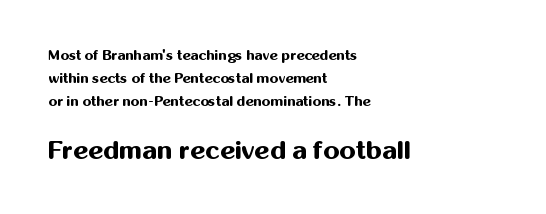
The image shows 26 px bold type, upright; set left-aligned, normal line spacing (1.63x), normal letter spacing, not underlined; the second (bottom) block is 1.86x larger.
